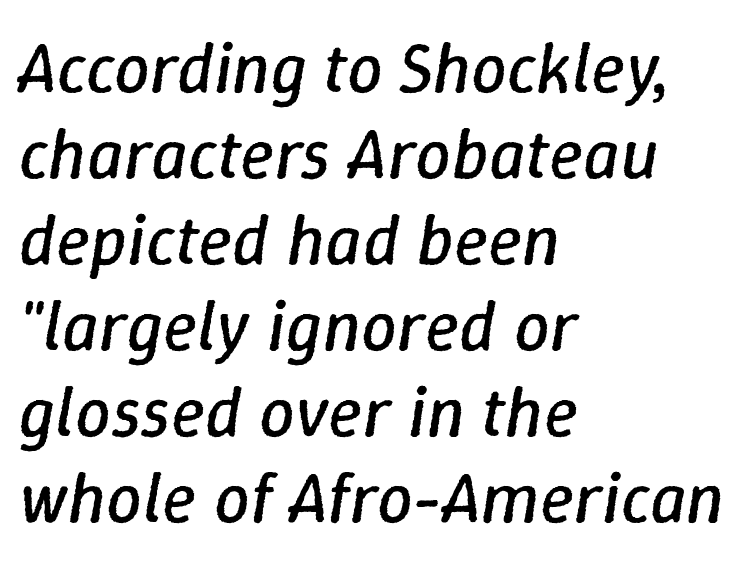
{"italic": "yes", "lean": "right", "slant_degrees": 9, "bold": "no", "weight": "regular", "width": "normal", "stroke_contrast": "low", "x_height": "medium", "monospaced": "no", "underline": "no", "align": "left", "line_spacing_ratio": 1.21, "letter_spacing": "normal", "letter_spacing_em": 0.0, "glyph_px": 71}
